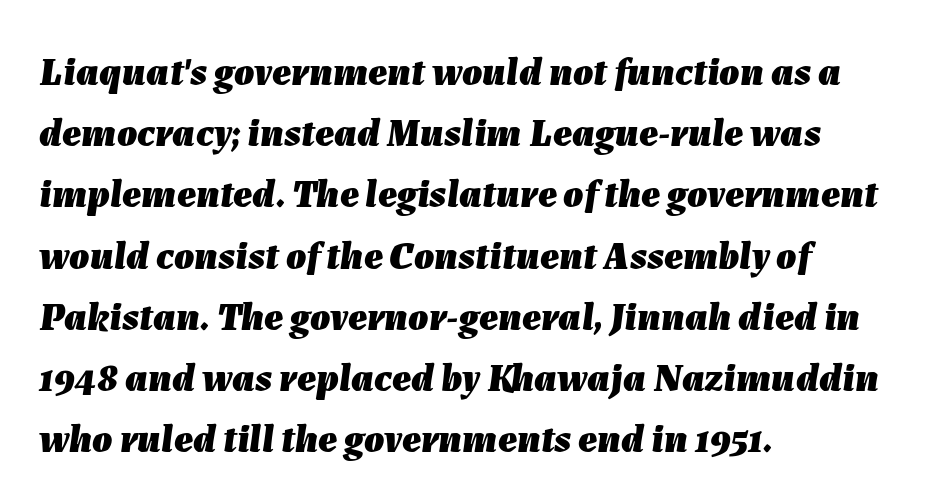
The image shows 40 px heavy type, italic (leaning right); set left-aligned, normal line spacing (1.53x), normal letter spacing, not underlined; low stroke contrast and a medium x-height.
